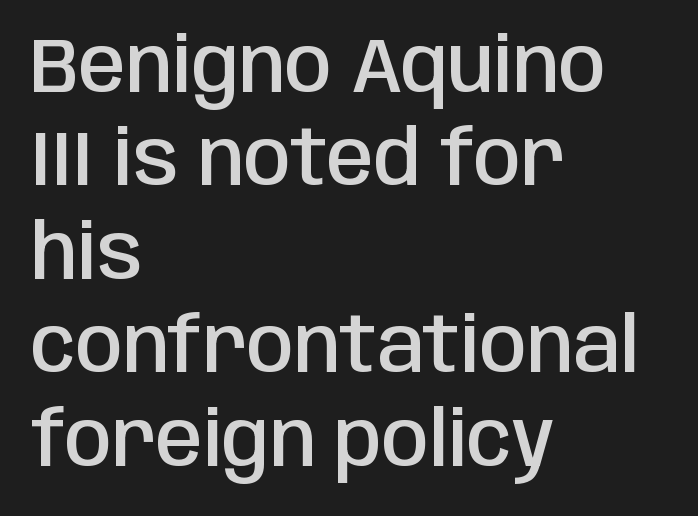
Plain, unruled lines of type. These lines were composed using upright roman letters. The face used here is a sans, in the tradition of grotesques and geometrics. Weight check: semibold — heavier than regular, not quite bold.
